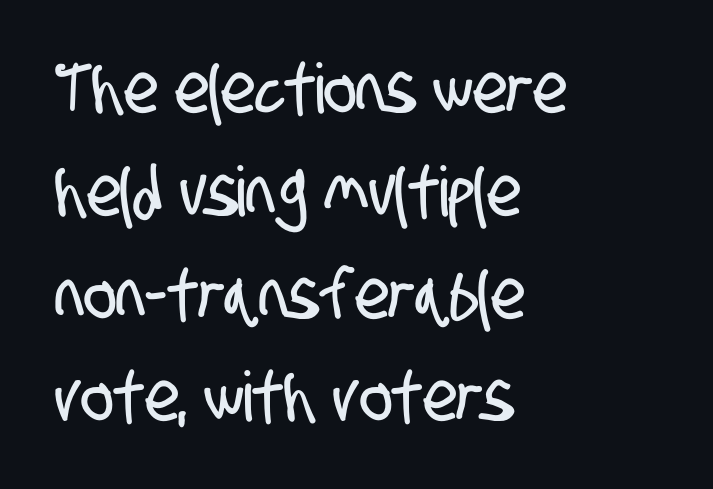
{"serif": "no", "width": "condensed", "stroke_contrast": "low", "x_height": "large", "monospaced": "no", "underline": "no", "align": "left", "line_spacing": "normal", "line_spacing_ratio": 1.49, "letter_spacing": "normal", "letter_spacing_em": 0.0, "glyph_px": 69}
